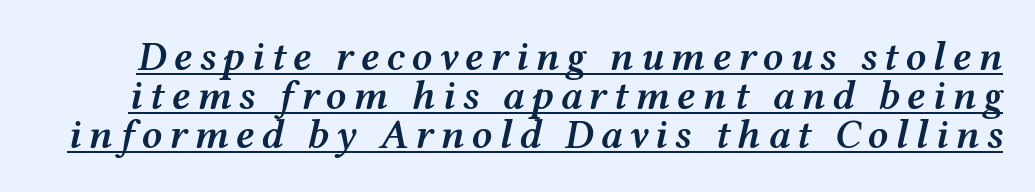
Q: Is the text bold? A: Semi-bold.
Q: Is the text italic (slanted)? A: Yes, it leans right by about 12 degrees.
Q: Is the text underlined? A: Yes.
Q: Is the spacing between lines tight, normal or loose? A: Tight.
Q: Width (condensed, normal, or wide)? A: Wide.
Q: Stroke contrast? A: Medium.
Q: x-height? A: Medium.
Q: Monospaced? A: No.
